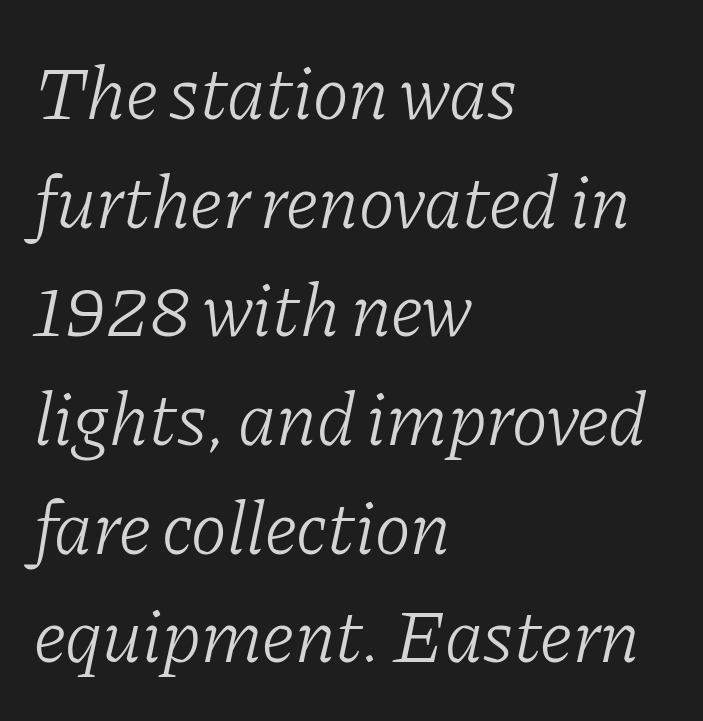
{"serif": "yes", "italic": "yes", "lean": "right", "slant_degrees": 11, "bold": "no", "weight": "light", "width": "normal", "stroke_contrast": "low", "x_height": "medium", "monospaced": "no", "underline": "no", "align": "left", "line_spacing": "normal", "line_spacing_ratio": 1.43, "letter_spacing": "normal", "letter_spacing_em": 0.0, "glyph_px": 76}
